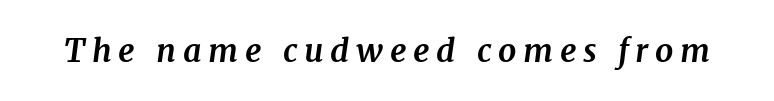
Q: Is the text bold? A: Yes.
Q: Is the text italic (slanted)? A: Yes, it leans right by about 7 degrees.
Q: Is the typeface a serif or a sans-serif typeface? A: Serif.
Q: Is the text underlined? A: No.
Q: Is the spacing between letters normal or unusually wide? A: Unusually wide.
Q: Width (condensed, normal, or wide)? A: Normal.
Q: Stroke contrast? A: Medium.
Q: x-height? A: Medium.
Q: Monospaced? A: No.
